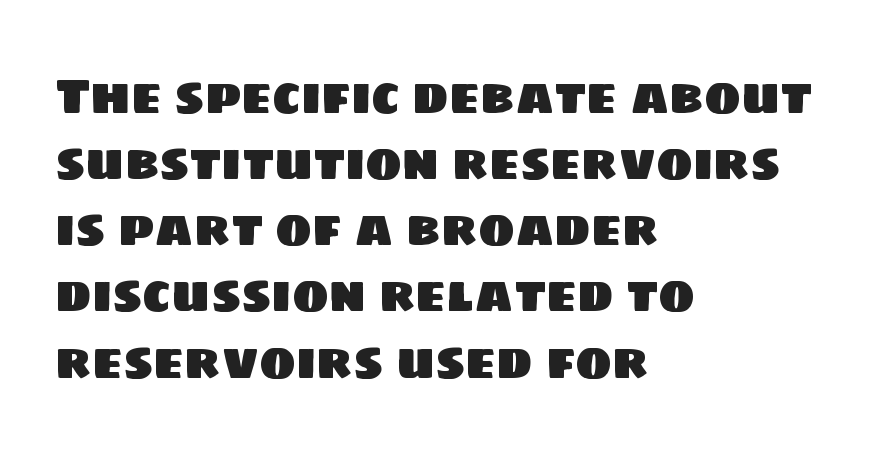
{"serif": "no", "width": "normal", "stroke_contrast": "low", "x_height": "large", "monospaced": "no", "underline": "no", "align": "left", "line_spacing": "normal", "line_spacing_ratio": 1.35, "letter_spacing": "normal", "letter_spacing_em": 0.0, "glyph_px": 49}
